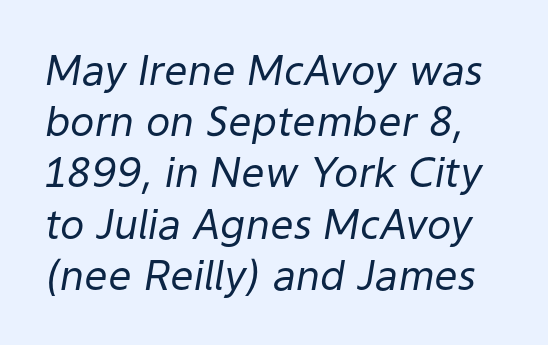
Q: Is the text bold? A: No.
Q: Is the text italic (slanted)? A: Yes, it leans right by about 9 degrees.
Q: Is the text underlined? A: No.
Q: Is the spacing between letters normal or unusually wide? A: Normal.
Q: Is the spacing between lines tight, normal or loose? A: Normal.
Q: Width (condensed, normal, or wide)? A: Normal.
Q: Stroke contrast? A: Low.
Q: x-height? A: Medium.
Q: Monospaced? A: No.
